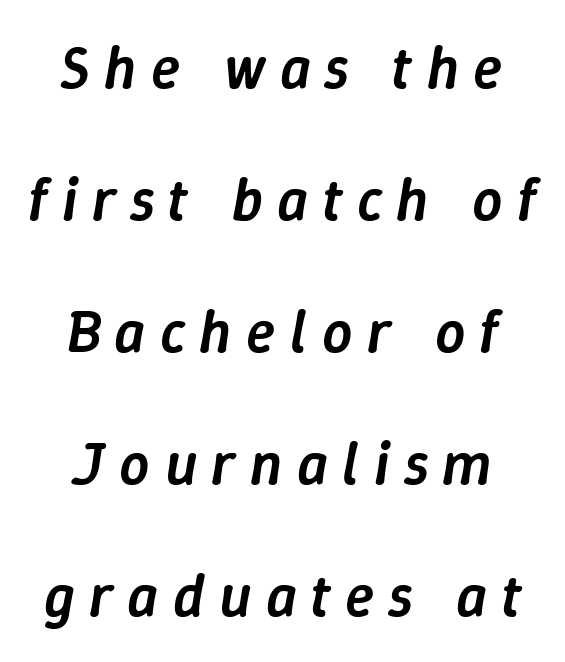
Q: Is the text bold? A: Semi-bold.
Q: Is the text italic (slanted)? A: Yes, it leans right by about 9 degrees.
Q: Is the text underlined? A: No.
Q: How is the paragraph aligned? A: Centered.
Q: Is the spacing between letters normal or unusually wide? A: Unusually wide.
Q: Is the spacing between lines tight, normal or loose? A: Loose.
Q: Width (condensed, normal, or wide)? A: Normal.
Q: Stroke contrast? A: Low.
Q: x-height? A: Medium.
Q: Monospaced? A: No.
